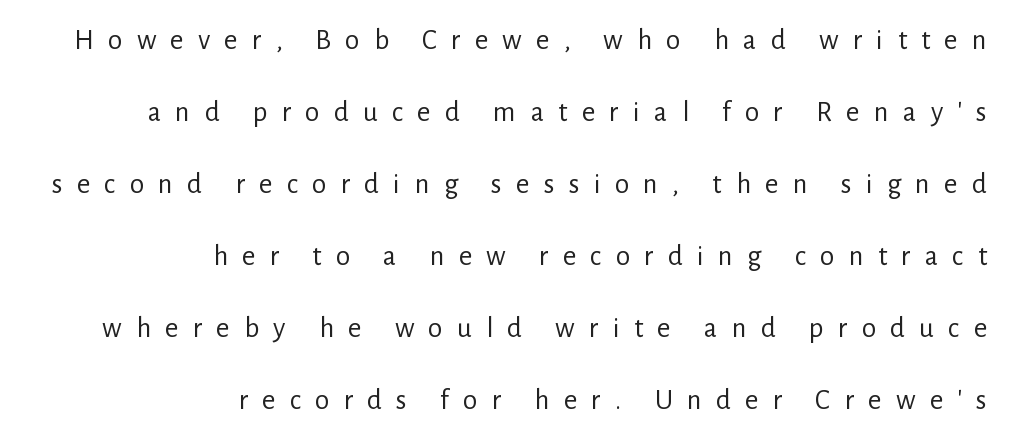
Q: Is the text bold? A: No.
Q: Is the text italic (slanted)? A: No, it is upright.
Q: Is the typeface a serif or a sans-serif typeface? A: Sans-serif.
Q: Is the text underlined? A: No.
Q: How is the paragraph aligned? A: Right-aligned.
Q: Is the spacing between letters normal or unusually wide? A: Unusually wide.
Q: Is the spacing between lines tight, normal or loose? A: Loose.
Q: Width (condensed, normal, or wide)? A: Normal.
Q: Stroke contrast? A: Low.
Q: x-height? A: Medium.
Q: Monospaced? A: No.
